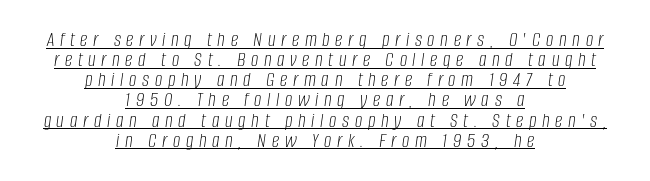
Q: Is the text bold? A: No.
Q: Is the text italic (slanted)? A: Yes, it leans right by about 8 degrees.
Q: Is the text underlined? A: Yes.
Q: How is the paragraph aligned? A: Centered.
Q: Is the spacing between letters normal or unusually wide? A: Unusually wide.
Q: Is the spacing between lines tight, normal or loose? A: Tight.
